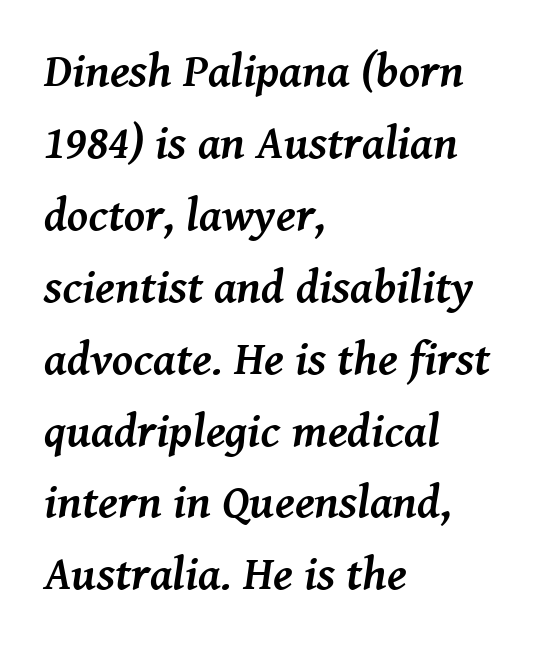
Q: Is the text bold? A: Yes.
Q: Is the text italic (slanted)? A: Yes, it leans right by about 8 degrees.
Q: Is the typeface a serif or a sans-serif typeface? A: Serif.
Q: Is the text underlined? A: No.
Q: How is the paragraph aligned? A: Left-aligned.
Q: Is the spacing between letters normal or unusually wide? A: Normal.
Q: Is the spacing between lines tight, normal or loose? A: Normal.
Q: Width (condensed, normal, or wide)? A: Normal.
Q: Stroke contrast? A: Medium.
Q: x-height? A: Medium.
Q: Monospaced? A: No.
